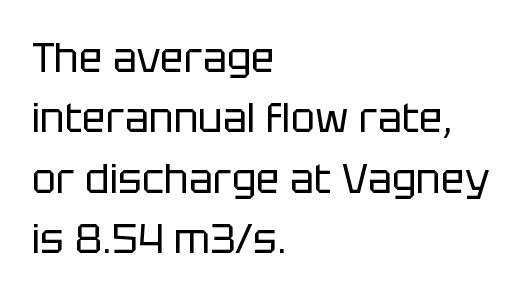
You could not count columns in this text — the font is proportionally spaced. Tall strokes in this sample are plumb rather than angled. Baseline-to-baseline distance is the conventional proportion of letter height. Decoration check: the copy has no underline.
